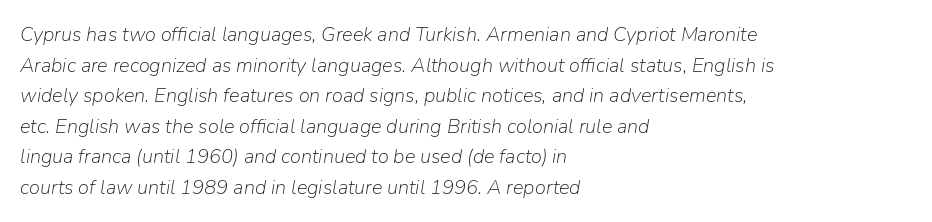
The image shows 20 px text type, italic (leaning right); set left-aligned, normal line spacing (1.53x), normal letter spacing, not underlined.
